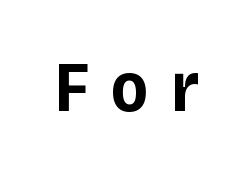
Quick note: not italic, upright. Its strokes are broad and dark, the hallmark of bold type. Anything drawn beneath the words? Only blank space. Font category for this specimen: sans-serif. Do the characters align in a grid? No, the font is proportional.
